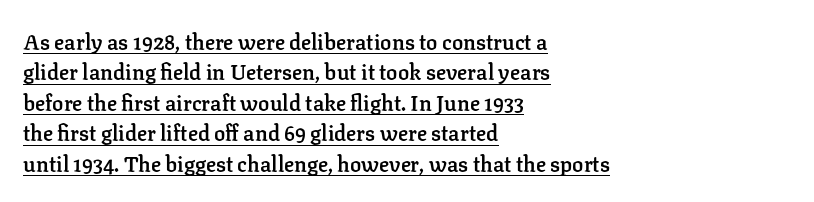
The image shows 21 px text type, upright; set left-aligned, normal line spacing (1.45x), normal letter spacing, underlined.
